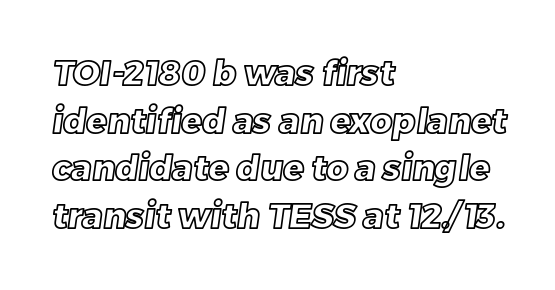
Horizontal bands of white between lines are of average thickness. The letters sit at their default tracking, neither squeezed nor spread. Glance below the letters and you will spot only blank space. You could not count columns in this text — the font is proportionally spaced. Line beginnings align vertically; line endings do not.
